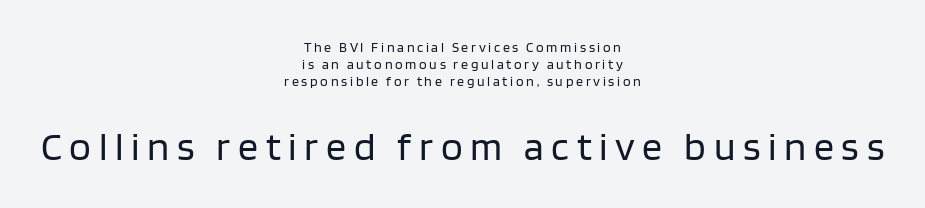
{"serif": "no", "italic": "no", "bold": "no", "weight": "regular", "width": "normal", "stroke_contrast": "low", "x_height": "large", "monospaced": "no", "underline": "no", "align": "center", "line_spacing_ratio": 1.21, "larger_block": "second", "size_ratio": 2.86, "glyph_px": 40}
